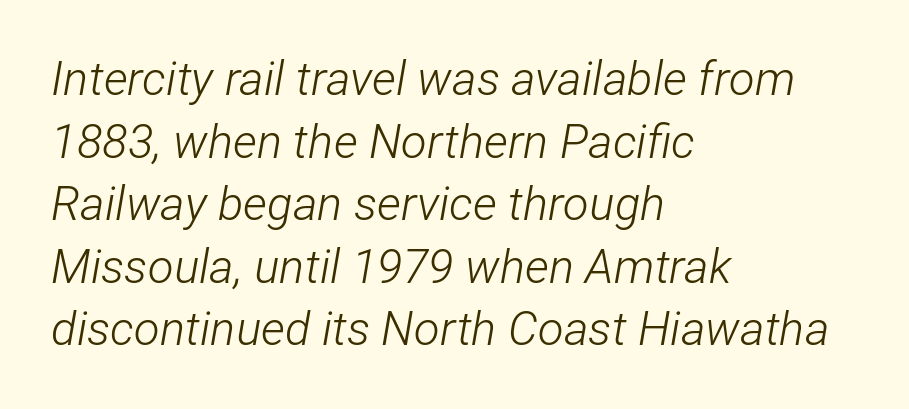
The image shows 47 px light, condensed type, italic (leaning right); set left-aligned, normal line spacing (1.33x), normal letter spacing, not underlined; low stroke contrast and a medium x-height.
